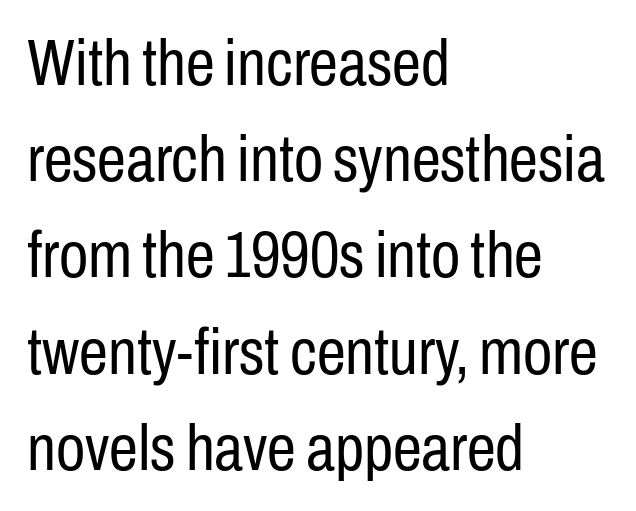
Posture: straight, roman, zero tilt. In terms of letterform style, serifs are entirely absent. Line beginnings align vertically; line endings do not. Each letter keeps its own natural width here, so spacing adapts to shape.
